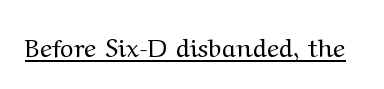
The image shows 26 px text type, upright; set normal letter spacing, underlined.
